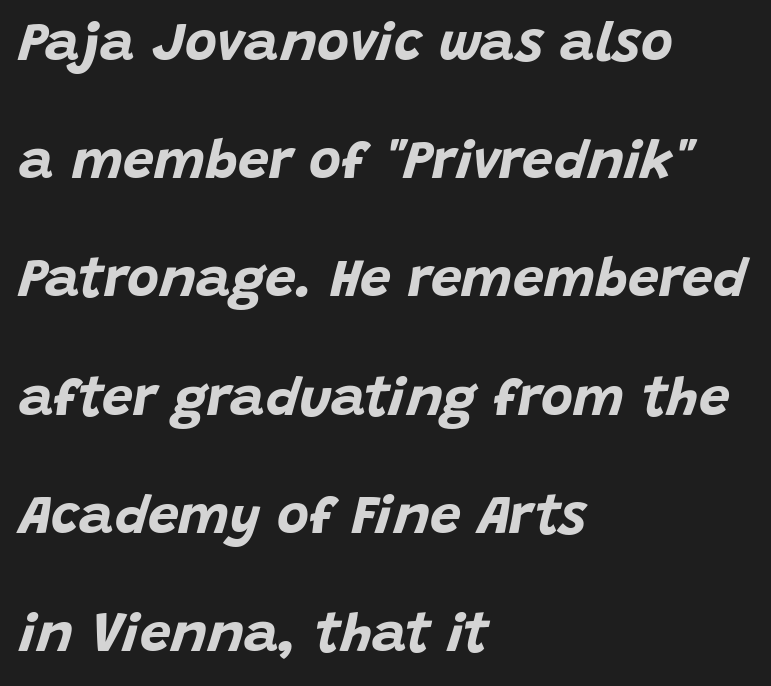
Each word holds together tightly as a unit, with standard inter-letter gaps. This sample is left-justified, so line endings fall wherever the words run out. Compared with ordinary roman type, these characters are visibly tilted. Quick note: interline space is abundant. The area under the type is left untouched.
